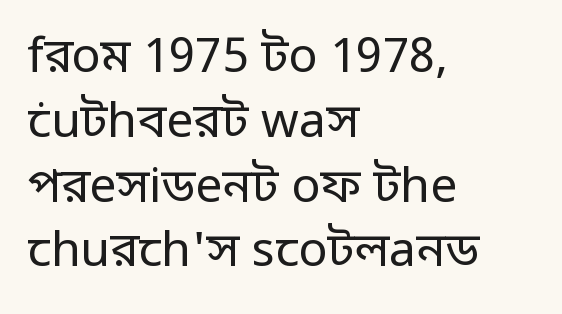
Q: Is the text bold? A: No.
Q: Is the text italic (slanted)? A: No, it is upright.
Q: Is the typeface a serif or a sans-serif typeface? A: Sans-serif.
Q: Is the text underlined? A: No.
Q: How is the paragraph aligned? A: Left-aligned.
Q: Is the spacing between letters normal or unusually wide? A: Normal.
Q: Is the spacing between lines tight, normal or loose? A: Normal.
Q: Width (condensed, normal, or wide)? A: Normal.
Q: Stroke contrast? A: Low.
Q: x-height? A: Medium.
Q: Monospaced? A: No.
